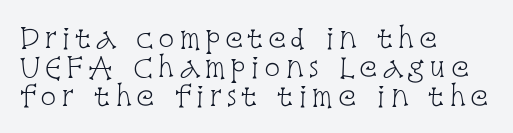
Q: Is the text bold? A: No.
Q: Is the text italic (slanted)? A: No, it is upright.
Q: Is the text underlined? A: No.
Q: How is the paragraph aligned? A: Left-aligned.
Q: Is the spacing between lines tight, normal or loose? A: Tight.
